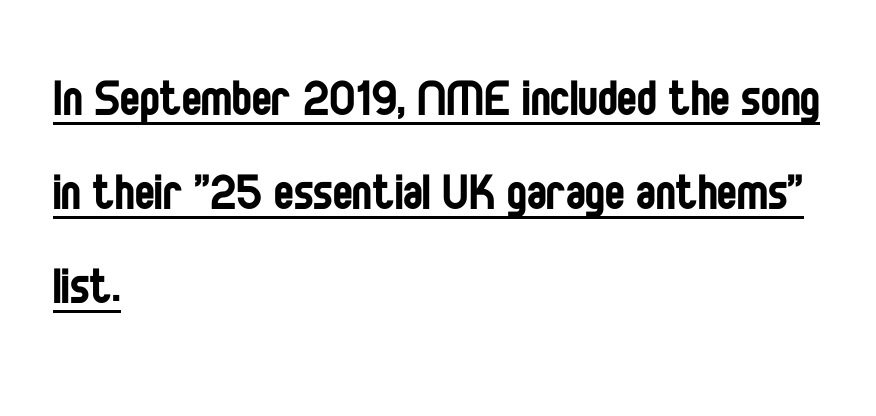
The type family on display is of the sans-serif kind. What stands out about the letter spacing? Nothing — it is the standard amount. Nothing heavy about these letters — not bold at all. The typesetter has applied underlining to the passage shown.
